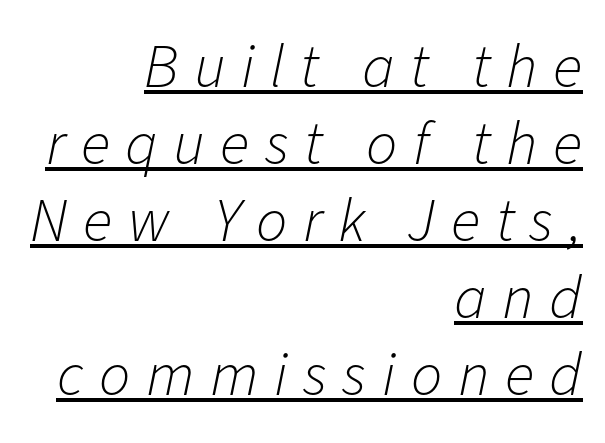
The image shows 62 px light type, italic (leaning right); set right-aligned, line spacing 1.24x, unusually wide letter spacing (+0.25 em), underlined; low stroke contrast and a medium x-height.
